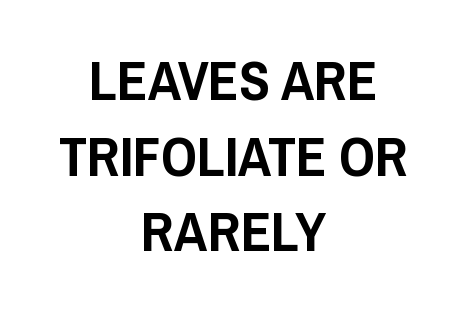
Q: Is the text italic (slanted)? A: No, it is upright.
Q: Is the typeface a serif or a sans-serif typeface? A: Sans-serif.
Q: Is the text underlined? A: No.
Q: How is the paragraph aligned? A: Centered.
Q: Is the spacing between letters normal or unusually wide? A: Normal.
Q: Is the spacing between lines tight, normal or loose? A: Normal.
Q: Width (condensed, normal, or wide)? A: Condensed.
Q: Stroke contrast? A: Low.
Q: x-height? A: Large.
Q: Monospaced? A: No.
